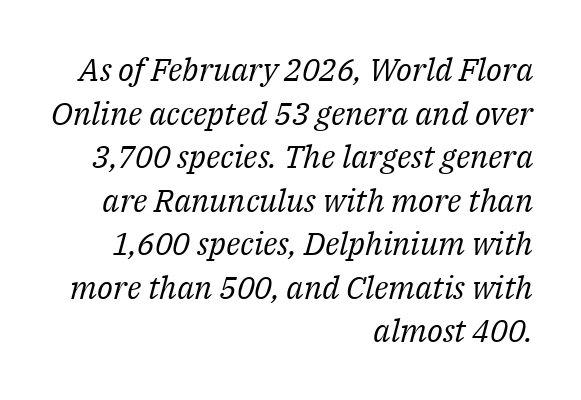
Tracking here is standard; glyphs follow each other at the usual distance. The axis of the letterforms is tilted away from vertical. Descenders hang freely into open space. Right-aligned paragraph, ragged on the left. The letterforms sit at book weight or below.
